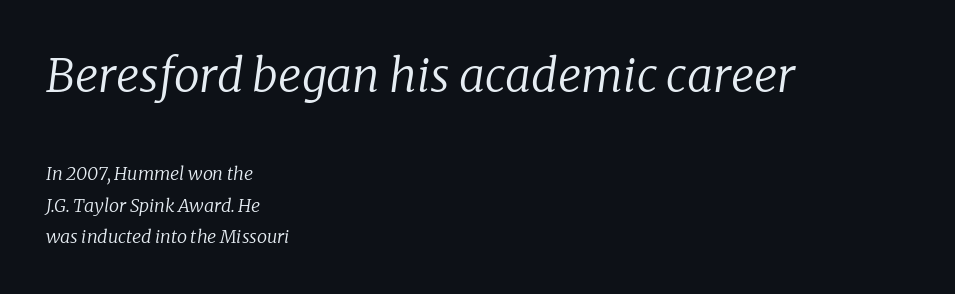
The image shows 46 px regular-weight serif type, italic (leaning right); set left-aligned, line spacing 1.73x, normal letter spacing, not underlined; the first (top) block is 2.56x larger; low stroke contrast and a medium x-height.
